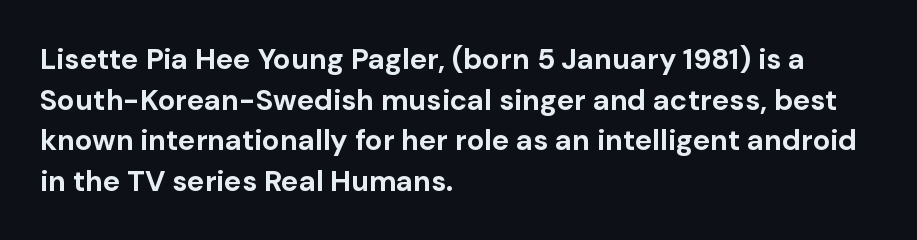
Just letters on the line, the space beneath them empty. Baseline-to-baseline distance is the conventional proportion of letter height. Typesetter's note: full bold, strokes at maximum text heaviness. Layout note: lines flush left. These lines are rendered in a variable-pitch font.
